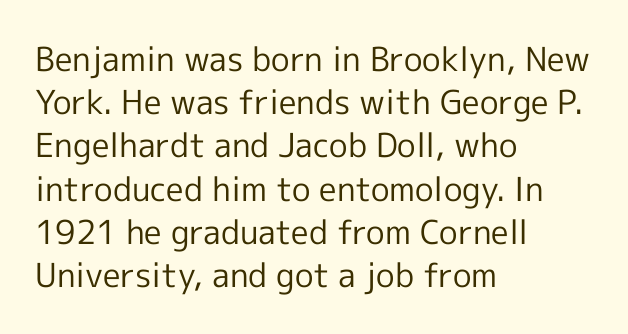
The image shows 33 px regular-weight sans-serif type, upright; set left-aligned, normal line spacing (1.31x), normal letter spacing, not underlined; a medium x-height.
